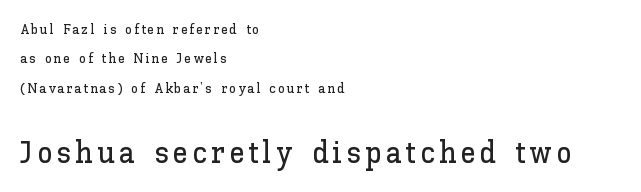
Q: Is the text italic (slanted)? A: No, it is upright.
Q: Is the text underlined? A: No.
Q: How is the paragraph aligned? A: Left-aligned.
Q: Is the spacing between lines tight, normal or loose? A: Loose.
Q: Which block of text is set in a larger size, the first (top) or the second (bottom)? A: The second (bottom) one.
Q: Width (condensed, normal, or wide)? A: Normal.
Q: Stroke contrast? A: Low.
Q: x-height? A: Medium.
Q: Monospaced? A: No.
